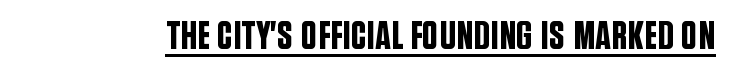
{"serif": "no", "italic": "no", "width": "condensed", "stroke_contrast": "low", "x_height": "large", "monospaced": "no", "underline": "yes", "letter_spacing": "normal", "letter_spacing_em": 0.0, "glyph_px": 40}
